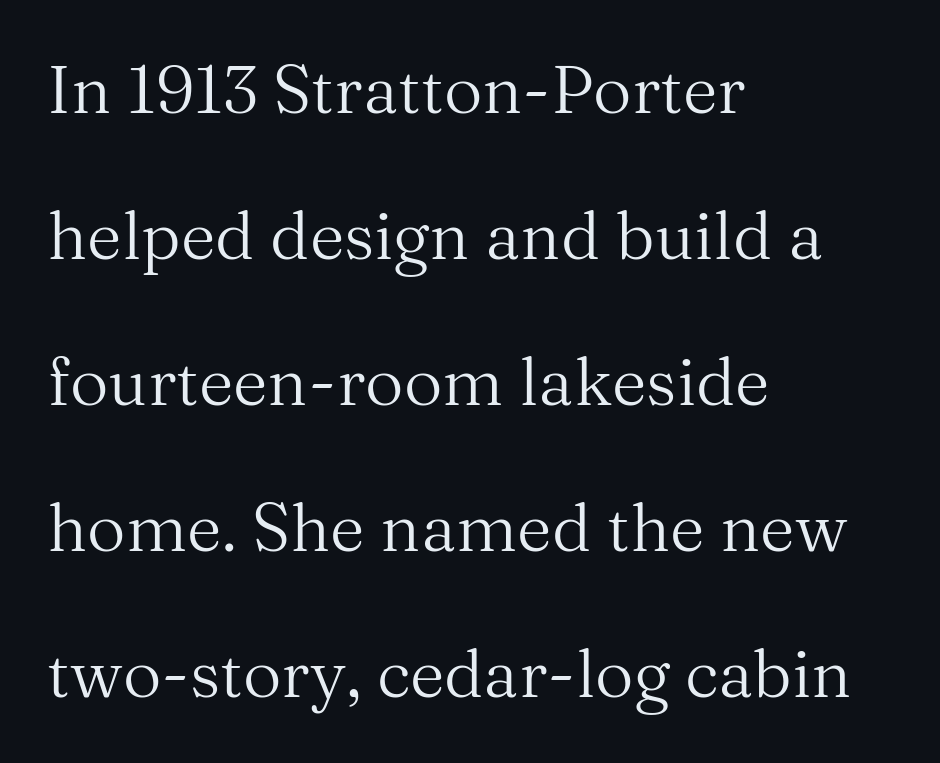
The image shows 67 px regular-weight serif type, upright; set left-aligned, loose line spacing (2.18x), normal letter spacing, not underlined; medium stroke contrast and a medium x-height.
